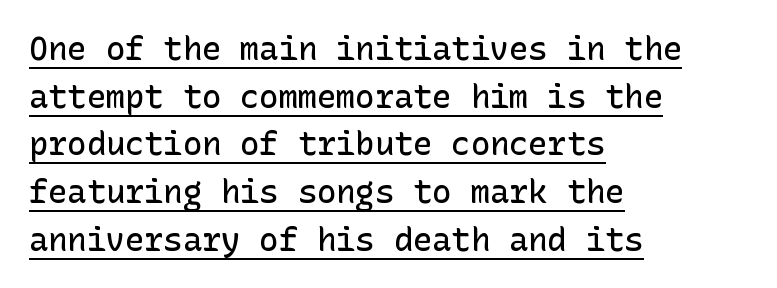
{"serif": "no", "italic": "no", "bold": "semi", "weight": "semibold", "width": "normal", "stroke_contrast": "low", "x_height": "medium", "underline": "yes", "align": "left", "line_spacing": "normal", "line_spacing_ratio": 1.49, "letter_spacing": "normal", "letter_spacing_em": 0.0, "glyph_px": 32}
